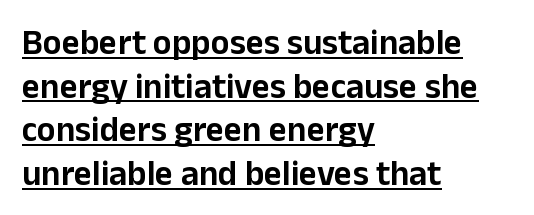
Q: Is the text italic (slanted)? A: No, it is upright.
Q: Is the typeface a serif or a sans-serif typeface? A: Sans-serif.
Q: Is the text underlined? A: Yes.
Q: How is the paragraph aligned? A: Left-aligned.
Q: Is the spacing between letters normal or unusually wide? A: Normal.
Q: Is the spacing between lines tight, normal or loose? A: Normal.
Q: Width (condensed, normal, or wide)? A: Normal.
Q: Stroke contrast? A: Low.
Q: x-height? A: Medium.
Q: Monospaced? A: No.
